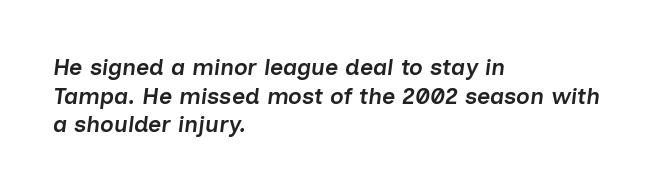
Q: Is the text bold? A: Semi-bold.
Q: Is the text italic (slanted)? A: Yes, it leans right by about 7 degrees.
Q: Is the text underlined? A: No.
Q: How is the paragraph aligned? A: Left-aligned.
Q: Is the spacing between letters normal or unusually wide? A: Normal.
